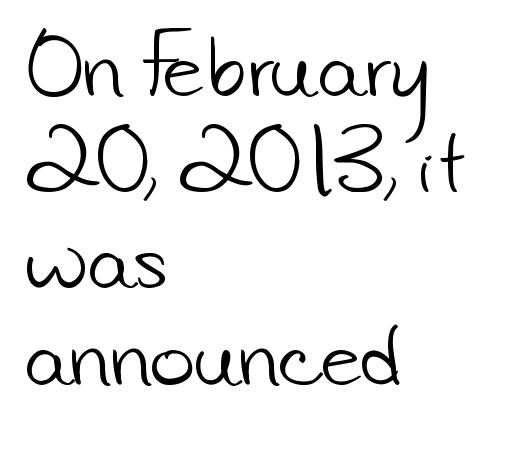
{"serif": "no", "bold": "no", "weight": "light", "width": "normal", "stroke_contrast": "low", "x_height": "small", "monospaced": "no", "underline": "no", "align": "left", "line_spacing": "normal", "line_spacing_ratio": 1.25, "letter_spacing": "normal", "letter_spacing_em": 0.0, "glyph_px": 77}
